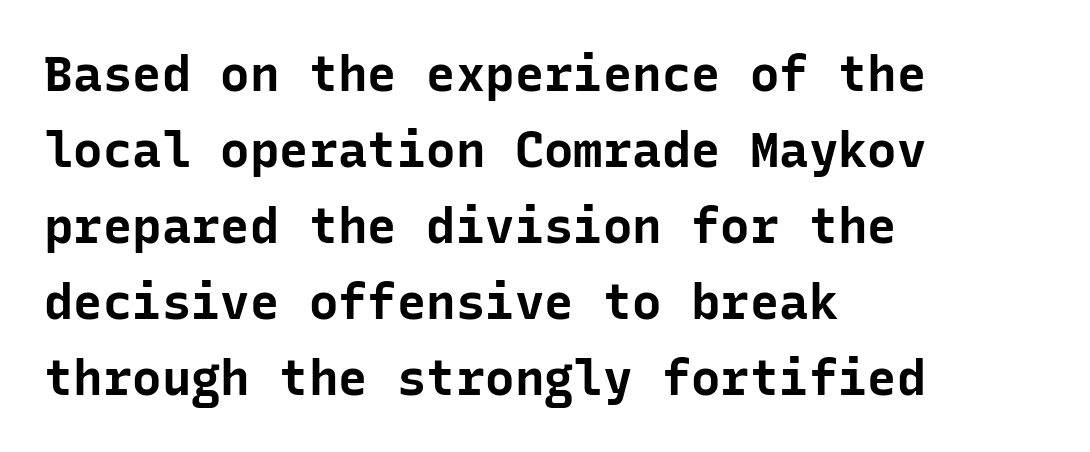
The letters march in equal steps, a hallmark of fixed-pitch type. The compositor pushed each line to the left boundary. A typesetter would mark this as roman, not italic. Each letter's strokes conclude bluntly, with no projecting serifs. As a designer I'd log this as weight 700, bold. The letterforms sit shoulder to shoulder at normal distance.
